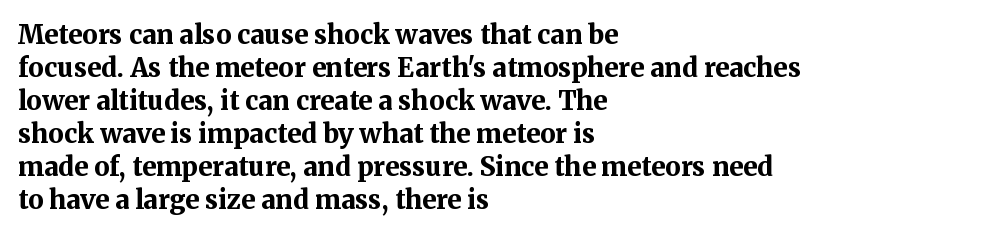
{"italic": "no", "bold": "yes", "underline": "no", "align": "left", "line_spacing": "normal", "line_spacing_ratio": 1.27, "letter_spacing": "normal", "letter_spacing_em": 0.0, "glyph_px": 26}
